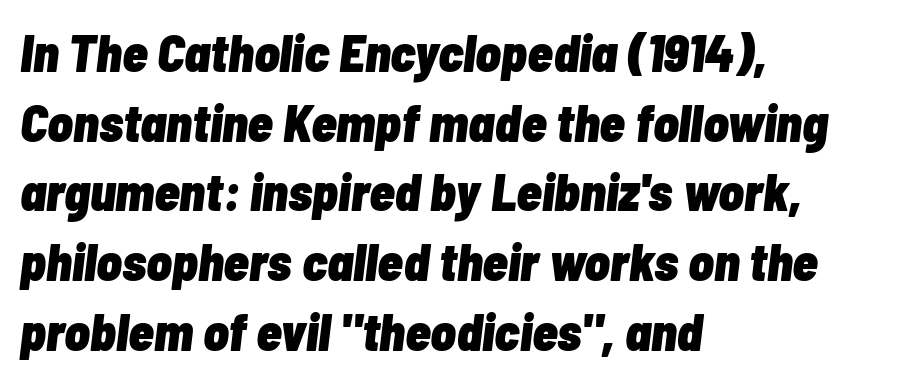
{"italic": "yes", "lean": "right", "slant_degrees": 7, "bold": "yes", "weight": "heavy", "width": "condensed", "stroke_contrast": "low", "x_height": "medium", "monospaced": "no", "underline": "no", "align": "left", "line_spacing": "normal", "line_spacing_ratio": 1.34, "letter_spacing": "normal", "letter_spacing_em": 0.0, "glyph_px": 52}
